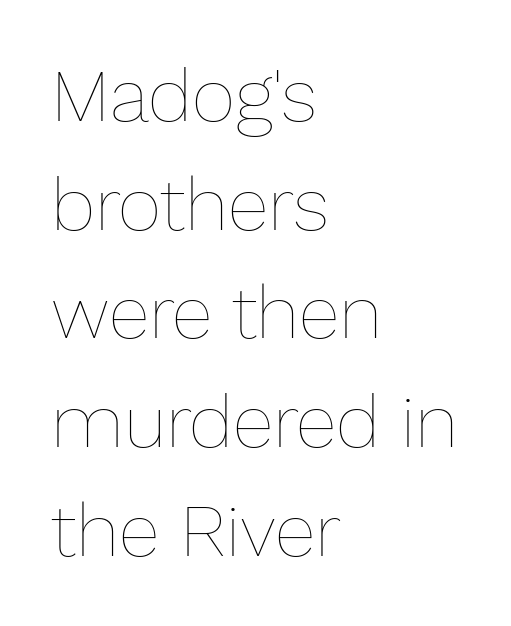
The image shows 75 px thin type, upright; set left-aligned, normal line spacing (1.45x), normal letter spacing, not underlined; low stroke contrast and a medium x-height.
